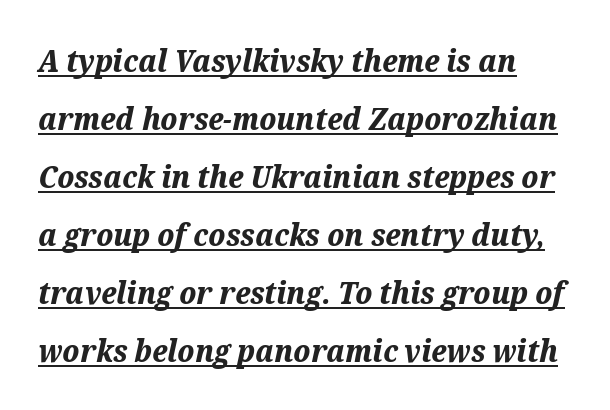
Look at the stroke-to-counter ratio: heavy, a bold. Spacing verdict: proportional, widths tailored to each character. This is oblique type, the kind used for emphasis or titles. Each word holds together tightly as a unit, with standard inter-letter gaps.
